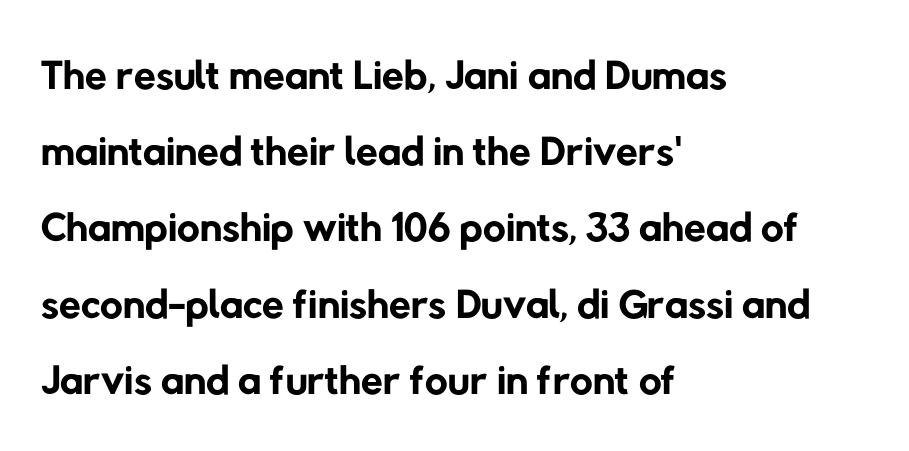
{"serif": "no", "bold": "no", "weight": "regular", "width": "normal", "stroke_contrast": "low", "x_height": "medium", "monospaced": "no", "underline": "no", "align": "left", "line_spacing_ratio": 1.21, "letter_spacing": "normal", "letter_spacing_em": 0.0, "glyph_px": 63}
